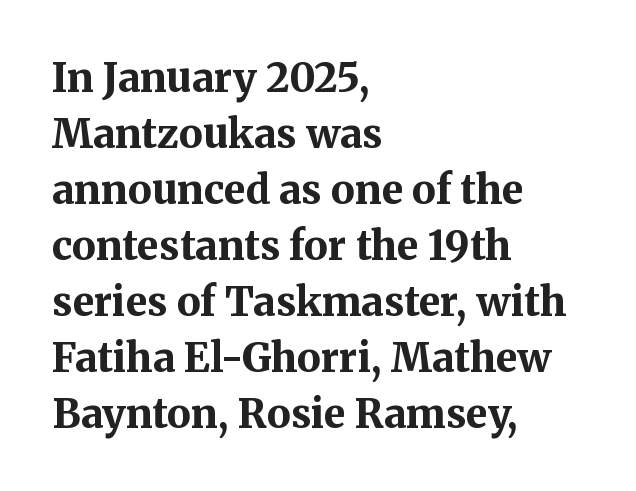
Q: Is the text bold? A: Yes.
Q: Is the text italic (slanted)? A: No, it is upright.
Q: Is the typeface a serif or a sans-serif typeface? A: Serif.
Q: Is the text underlined? A: No.
Q: How is the paragraph aligned? A: Left-aligned.
Q: Is the spacing between letters normal or unusually wide? A: Normal.
Q: Is the spacing between lines tight, normal or loose? A: Normal.
Q: Width (condensed, normal, or wide)? A: Normal.
Q: Stroke contrast? A: Medium.
Q: x-height? A: Medium.
Q: Monospaced? A: No.
